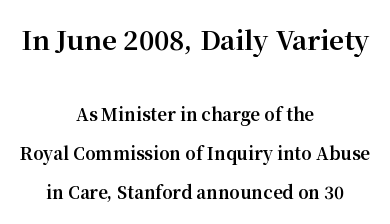
The image shows 26 px bold type, upright; set centered, loose line spacing (2.3x), normal letter spacing, not underlined; the first (top) block is 1.53x larger.
